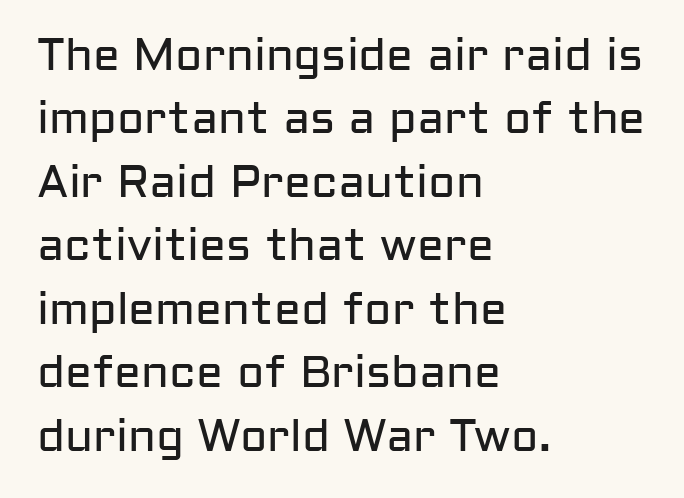
Q: Is the text bold? A: No.
Q: Is the text italic (slanted)? A: No, it is upright.
Q: Is the typeface a serif or a sans-serif typeface? A: Sans-serif.
Q: Is the text underlined? A: No.
Q: How is the paragraph aligned? A: Left-aligned.
Q: Is the spacing between letters normal or unusually wide? A: Normal.
Q: Is the spacing between lines tight, normal or loose? A: Normal.
Q: Width (condensed, normal, or wide)? A: Normal.
Q: Stroke contrast? A: Low.
Q: x-height? A: Medium.
Q: Monospaced? A: No.
